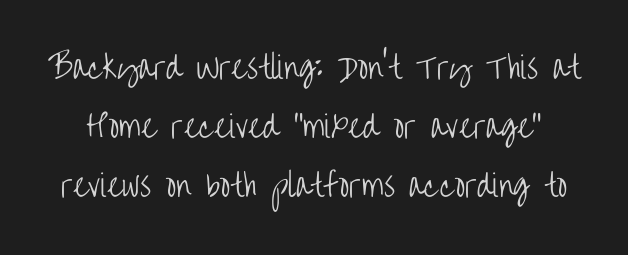
{"serif": "no", "italic": "no", "bold": "no", "weight": "light", "width": "condensed", "stroke_contrast": "low", "x_height": "large", "monospaced": "no", "underline": "no", "line_spacing": "loose", "line_spacing_ratio": 1.97, "letter_spacing": "normal", "letter_spacing_em": 0.0, "glyph_px": 30}
